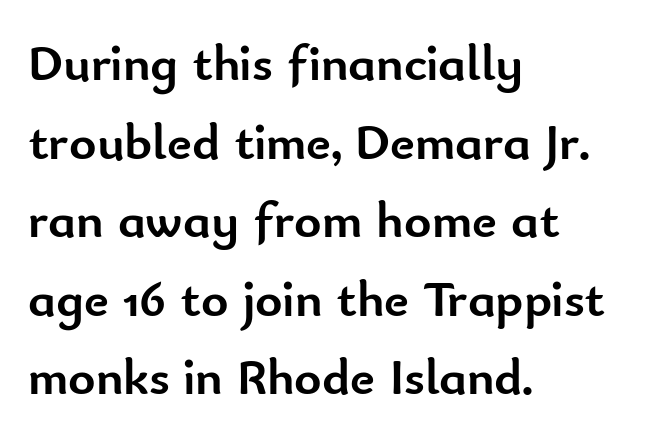
The image shows 52 px semibold sans-serif type, upright; set left-aligned, normal line spacing (1.51x), normal letter spacing, not underlined; low stroke contrast and a small x-height.
